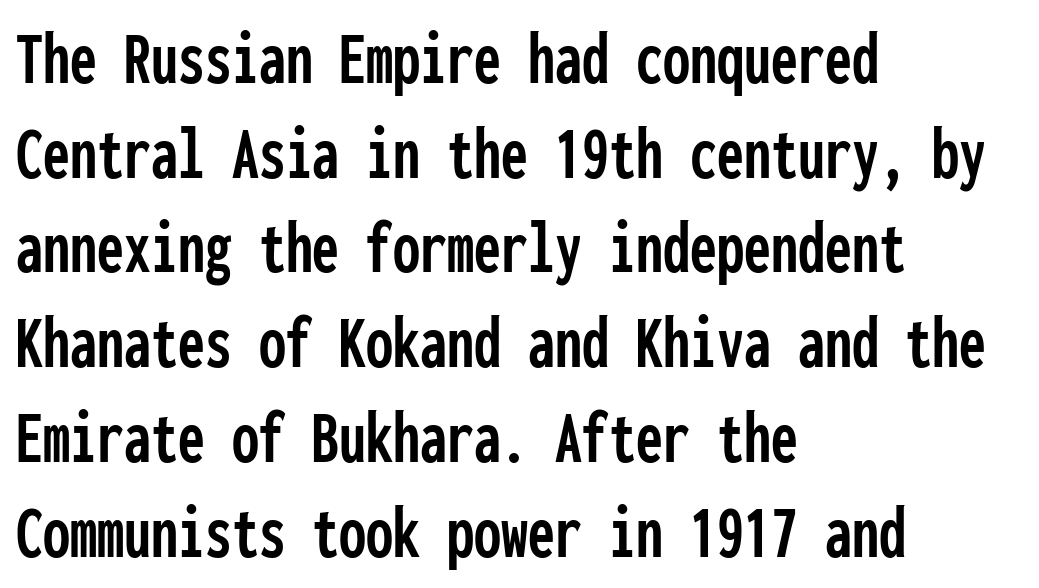
{"serif": "no", "italic": "no", "width": "condensed", "stroke_contrast": "low", "x_height": "medium", "monospaced": "yes", "underline": "no", "align": "left", "line_spacing_ratio": 1.23, "letter_spacing": "normal", "letter_spacing_em": 0.0, "glyph_px": 77}
